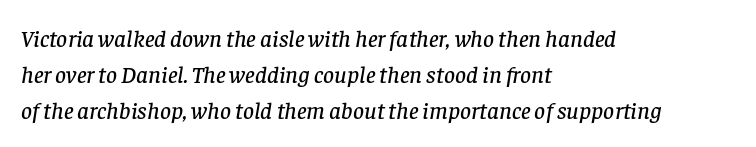
{"italic": "yes", "lean": "right", "slant_degrees": 8, "underline": "no", "align": "left", "line_spacing": "normal", "line_spacing_ratio": 1.51, "letter_spacing": "normal", "letter_spacing_em": 0.0, "glyph_px": 24}
